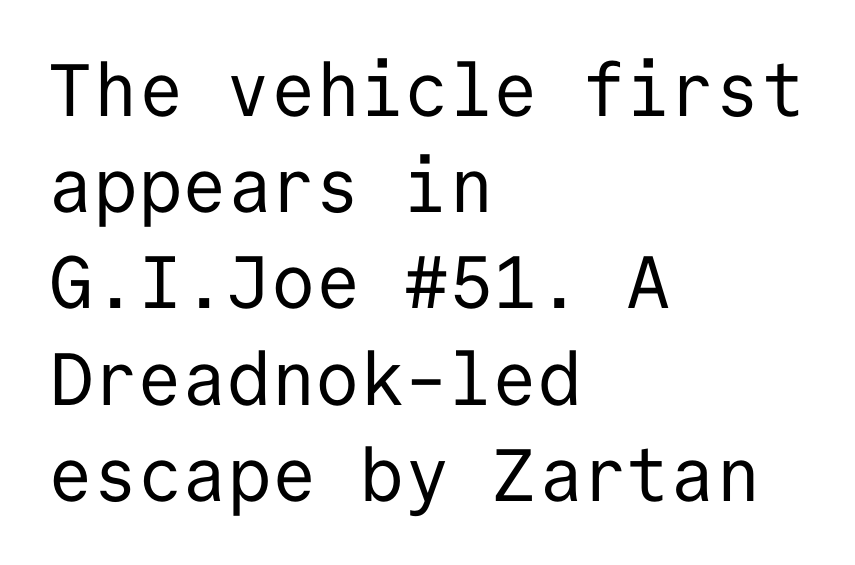
{"serif": "no", "italic": "no", "bold": "no", "weight": "regular", "width": "normal", "stroke_contrast": "low", "x_height": "medium", "monospaced": "yes", "underline": "no", "align": "left", "line_spacing": "normal", "line_spacing_ratio": 1.3, "letter_spacing": "normal", "letter_spacing_em": 0.0, "glyph_px": 74}
